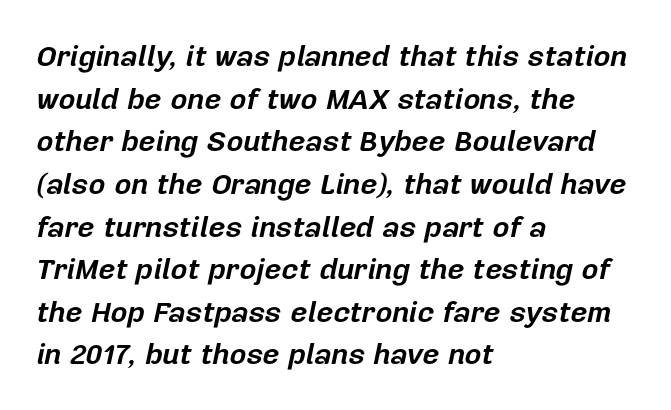
The image shows 29 px bold type, italic (leaning right); set left-aligned, normal line spacing (1.47x), normal letter spacing, not underlined; low stroke contrast and a medium x-height.
